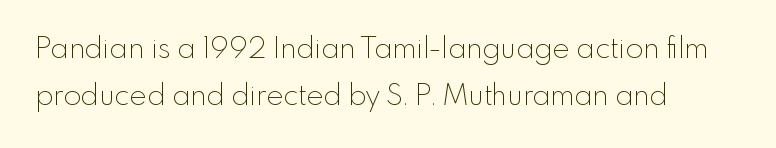
Are there feet on the stems? There aren't — it's a sans. These lines were composed using upright roman letters. Visually the block forms a straight wall on the left and a jagged coastline on the right. The leading is moderate, giving the passage an even texture. Honestly, there is no underline to notice here at all.
